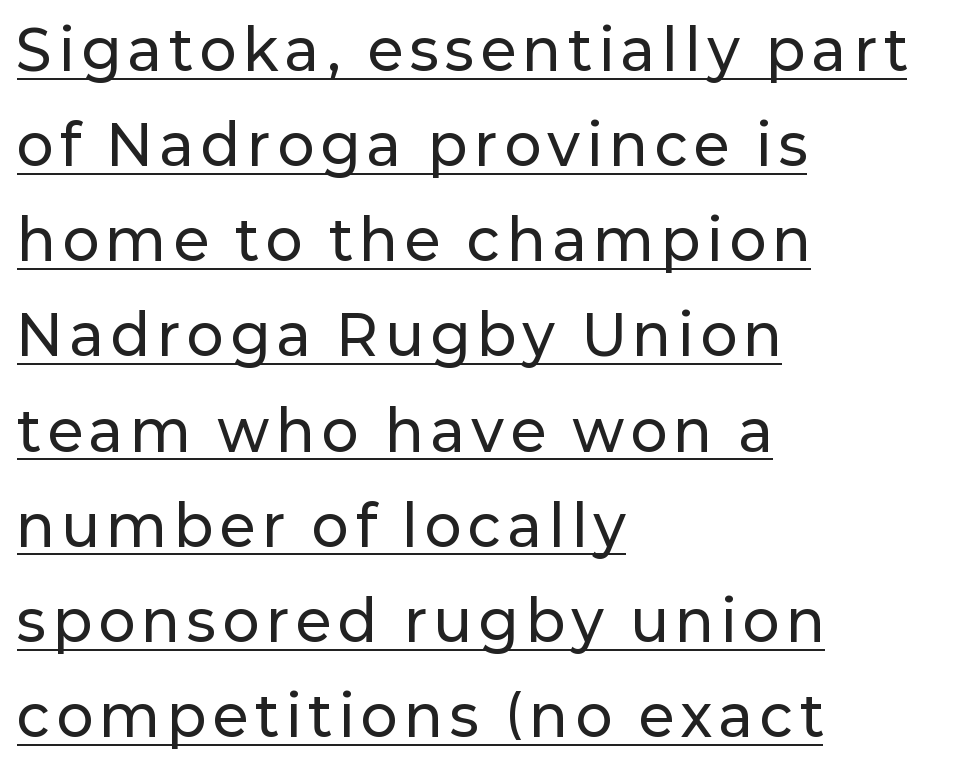
The image shows 55 px sans-serif type, upright; set left-aligned, line spacing 1.73x, underlined; low stroke contrast and a medium x-height.
